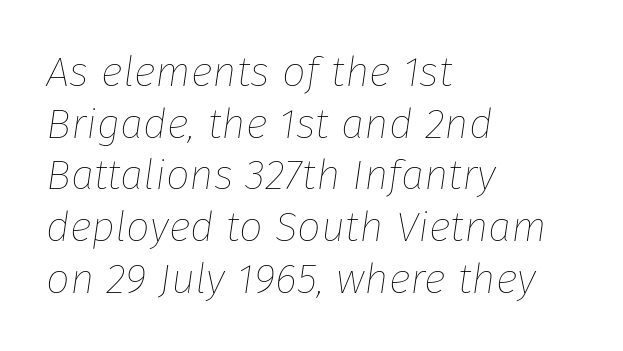
The image shows 42 px thin type, italic (leaning right); set left-aligned, line spacing 1.23x, normal letter spacing, not underlined; low stroke contrast and a medium x-height.
